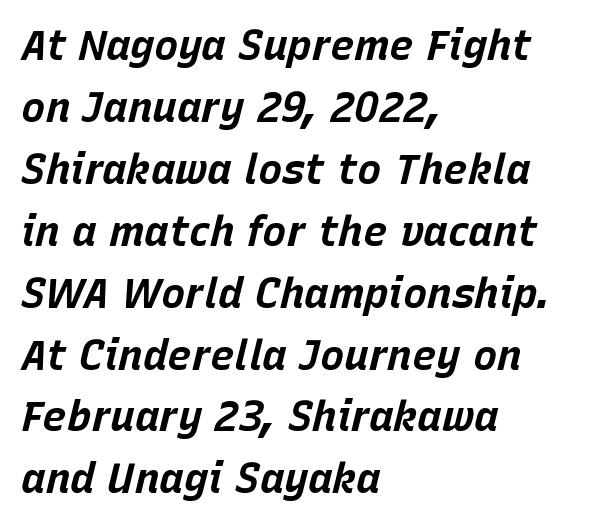
The image shows 41 px bold type, italic (leaning right); set left-aligned, normal line spacing (1.51x), normal letter spacing, not underlined; low stroke contrast and a large x-height.
